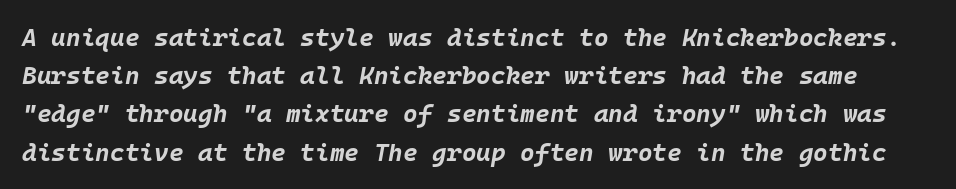
The image shows 25 px bold type, italic (leaning right); set normal line spacing (1.53x), normal letter spacing, not underlined.
